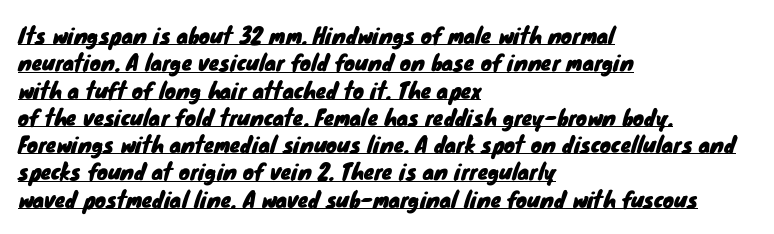
The image shows 21 px text type; set left-aligned, normal line spacing (1.3x), normal letter spacing, underlined.
